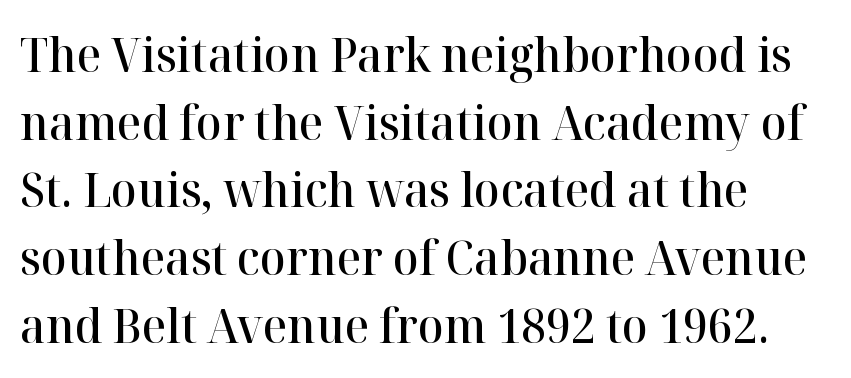
{"serif": "yes", "italic": "no", "bold": "semi", "weight": "semibold", "width": "normal", "stroke_contrast": "high", "x_height": "medium", "monospaced": "no", "underline": "no", "align": "left", "line_spacing": "normal", "line_spacing_ratio": 1.41, "letter_spacing": "normal", "letter_spacing_em": 0.0, "glyph_px": 48}
